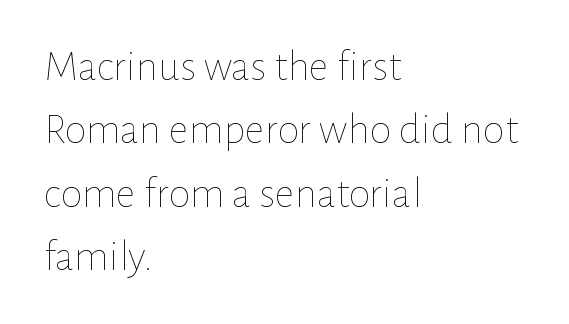
{"italic": "no", "bold": "no", "weight": "thin", "width": "normal", "stroke_contrast": "low", "x_height": "medium", "monospaced": "no", "underline": "no", "align": "left", "line_spacing": "normal", "line_spacing_ratio": 1.44, "letter_spacing": "normal", "letter_spacing_em": 0.0, "glyph_px": 44}
